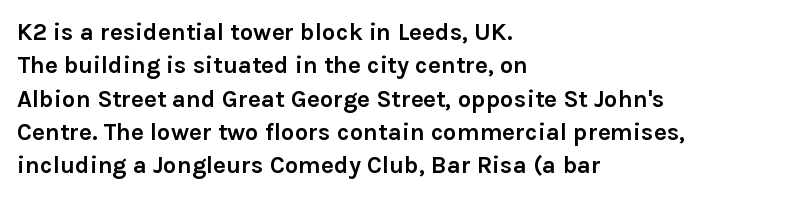
The image shows 24 px bold type, upright; set left-aligned, normal line spacing (1.39x), normal letter spacing, not underlined.
